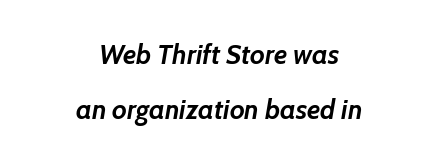
The image shows 27 px bold type, italic (leaning right); set centered, loose line spacing (2.03x), normal letter spacing, not underlined.
